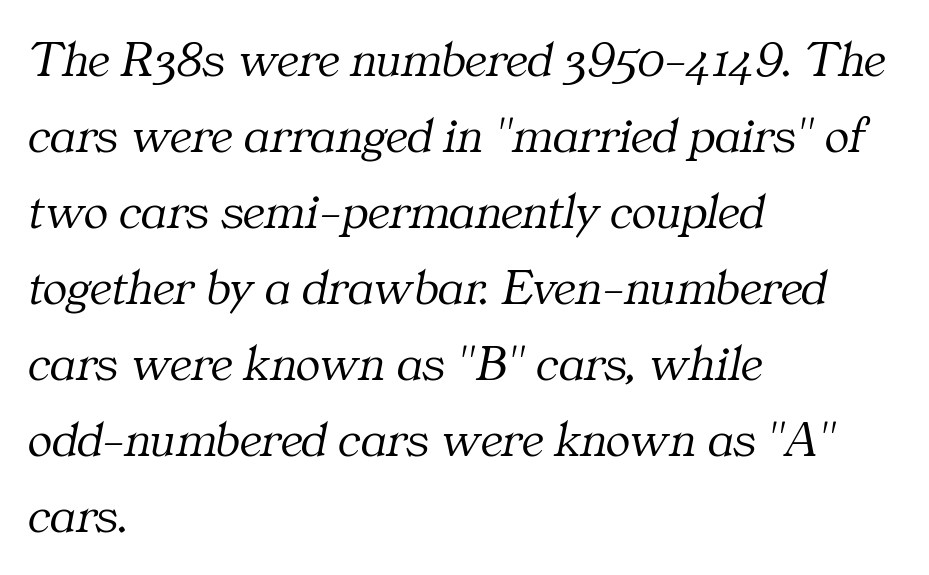
The image shows 51 px light serif type, italic (leaning right); set left-aligned, normal line spacing (1.49x), normal letter spacing, not underlined; medium stroke contrast and a medium x-height.
